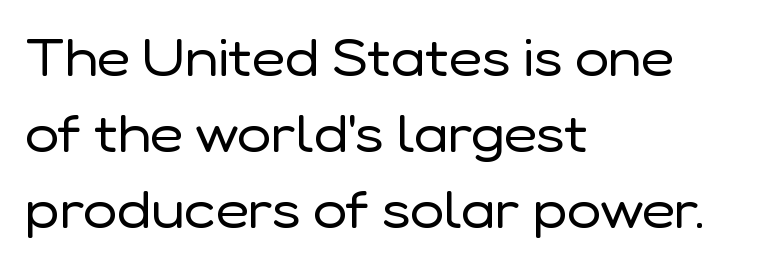
The rendering shows plain stroke endings on the letterforms — a sans-serif design. The letterforms sit shoulder to shoulder at normal distance. Spacing verdict: proportional, widths tailored to each character. No word sits above an underline. The axis of the letterforms is exactly vertical.
